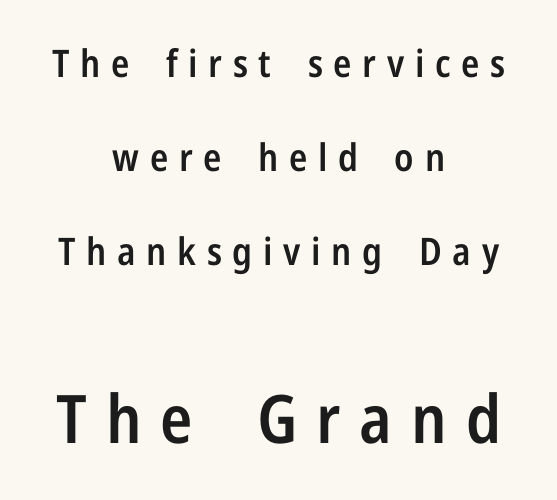
The image shows 67 px semibold, condensed sans-serif type, upright; set centered, loose line spacing (2.47x), unusually wide letter spacing (+0.28 em), not underlined; the second (bottom) block is 1.76x larger; low stroke contrast and a medium x-height.
